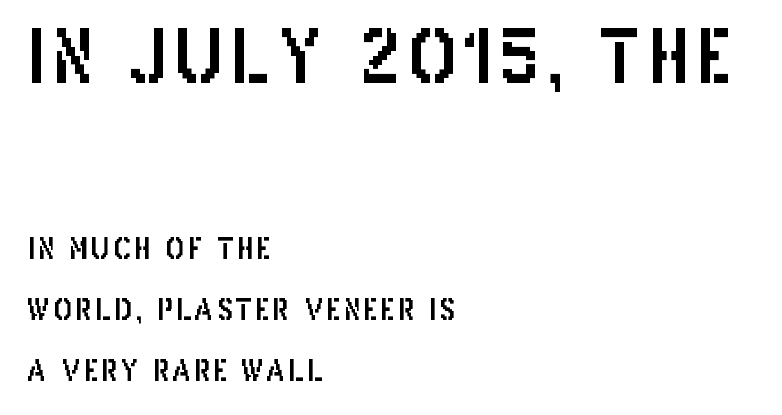
Q: Is the text italic (slanted)? A: No, it is upright.
Q: Is the typeface a serif or a sans-serif typeface? A: Sans-serif.
Q: Is the text underlined? A: No.
Q: How is the paragraph aligned? A: Left-aligned.
Q: Is the spacing between lines tight, normal or loose? A: Loose.
Q: Which block of text is set in a larger size, the first (top) or the second (bottom)? A: The first (top) one.
Q: Width (condensed, normal, or wide)? A: Condensed.
Q: Stroke contrast? A: Low.
Q: x-height? A: Large.
Q: Monospaced? A: No.
